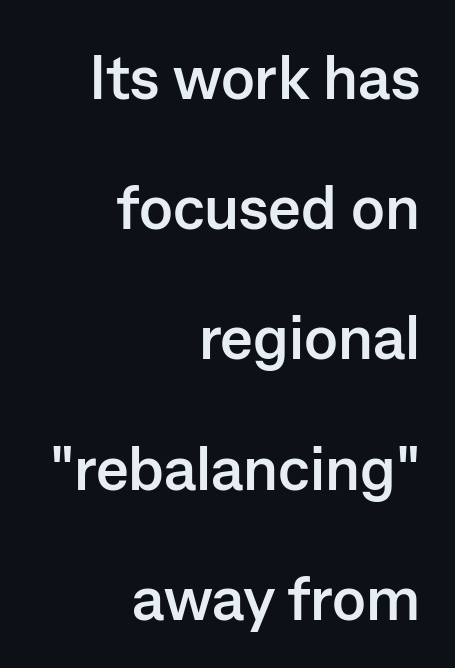
Has an underline been added? It has not. The letters stand straight up with perfectly vertical stems. No extra tracking has been applied to these lines. Which margin do the lines hug? The right one — the left edge is uneven. Unlike a traditional serif, this face leaves its strokes unadorned. Its strokes are broad and dark, the hallmark of bold type.
